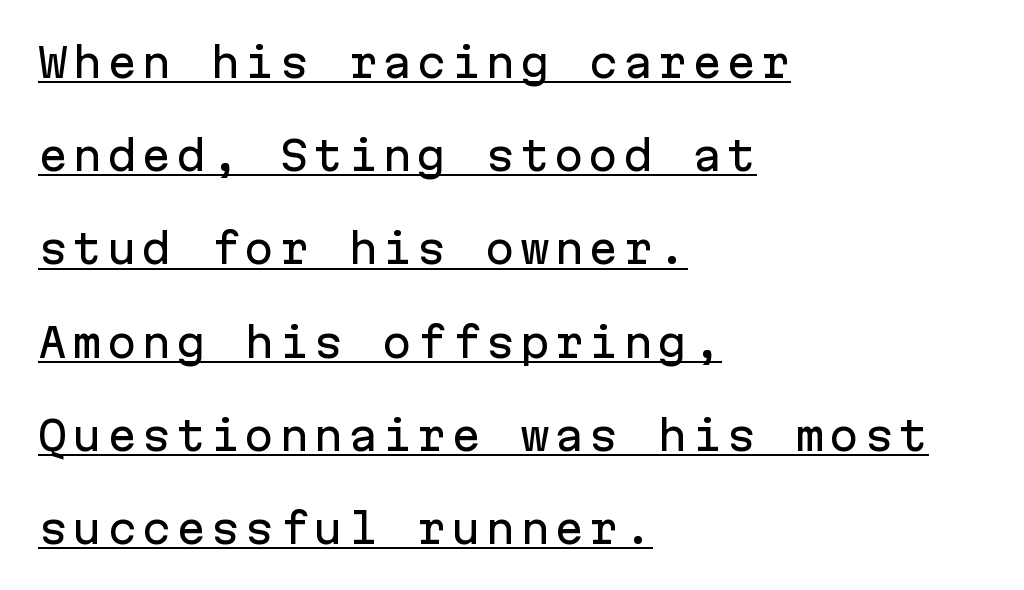
Q: Is the text italic (slanted)? A: No, it is upright.
Q: Is the typeface a serif or a sans-serif typeface? A: Sans-serif.
Q: Is the text underlined? A: Yes.
Q: How is the paragraph aligned? A: Left-aligned.
Q: Is the spacing between lines tight, normal or loose? A: Loose.
Q: Width (condensed, normal, or wide)? A: Normal.
Q: Stroke contrast? A: Low.
Q: x-height? A: Medium.
Q: Monospaced? A: Yes.
